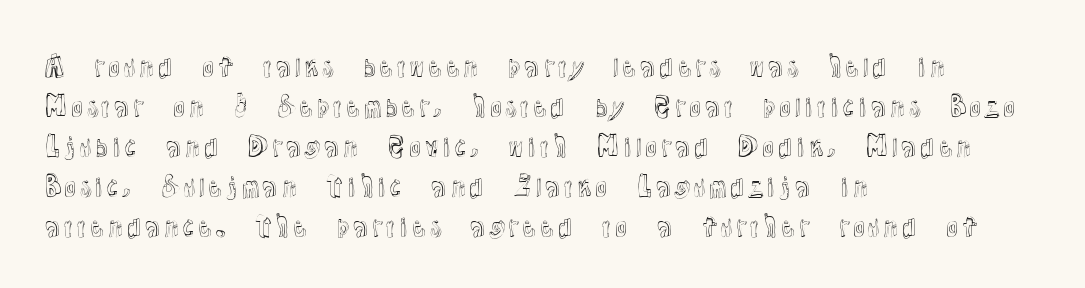
Q: Is the text italic (slanted)? A: No, it is upright.
Q: Is the text underlined? A: No.
Q: How is the paragraph aligned? A: Left-aligned.
Q: Is the spacing between letters normal or unusually wide? A: Normal.
Q: Is the spacing between lines tight, normal or loose? A: Normal.
